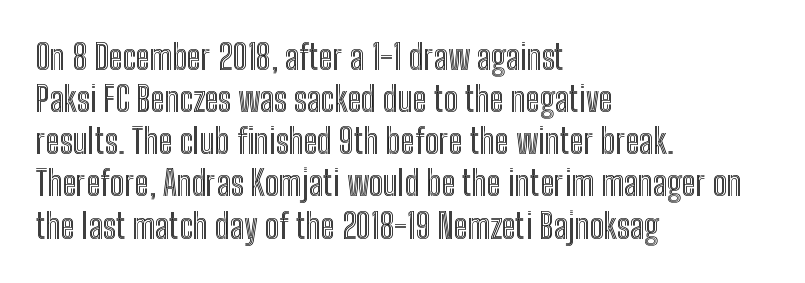
Q: Is the text italic (slanted)? A: No, it is upright.
Q: Is the text underlined? A: No.
Q: How is the paragraph aligned? A: Left-aligned.
Q: Is the spacing between letters normal or unusually wide? A: Normal.
Q: Width (condensed, normal, or wide)? A: Condensed.
Q: x-height? A: Medium.
Q: Monospaced? A: No.
